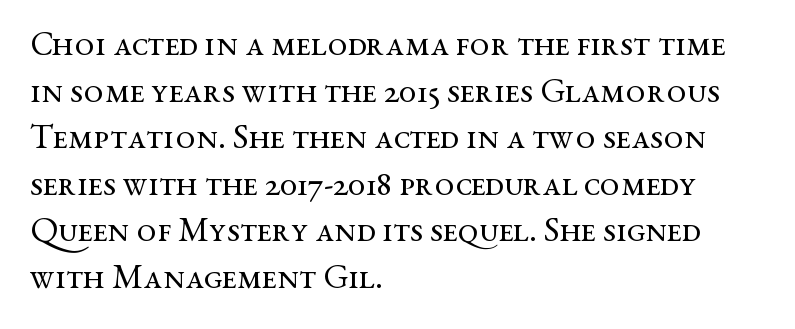
Vertical spacing — default. Does the lettering tilt? It doesn't — this is upright. A classic flush-left, rag-right setting is used for this passage. The weight would be labelled regular, book, light, or lighter still. Are there feet on the stems? There are — it's a serif.
